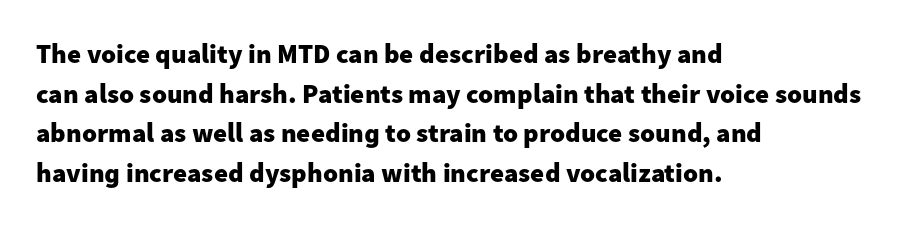
The glyphs are unaccompanied by any horizontal stroke below them. The characters look thick and weighty, a clear bold. Horizontally, the lines are justified to the leading edge only. Successive baselines arrive at the customary interval. Ordinary non-slanted type is in use.
